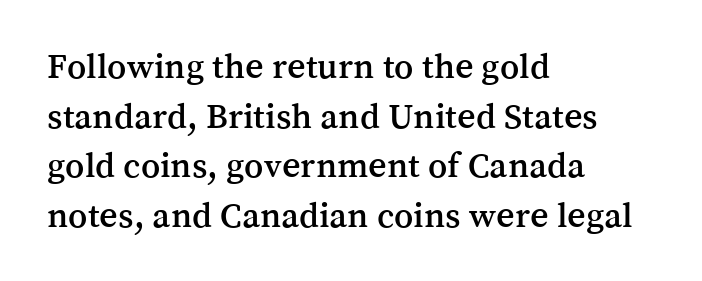
{"serif": "yes", "italic": "no", "width": "normal", "stroke_contrast": "medium", "x_height": "medium", "monospaced": "no", "underline": "no", "align": "left", "line_spacing": "normal", "line_spacing_ratio": 1.38, "letter_spacing": "normal", "letter_spacing_em": 0.0, "glyph_px": 36}
